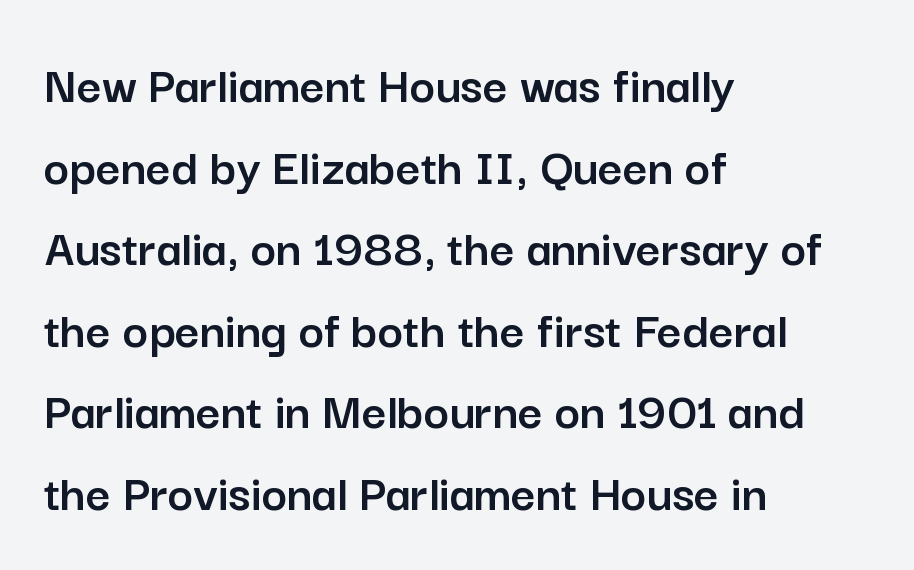
{"serif": "no", "italic": "no", "width": "normal", "stroke_contrast": "low", "x_height": "medium", "monospaced": "no", "underline": "no", "align": "left", "line_spacing": "normal", "line_spacing_ratio": 1.51, "letter_spacing": "normal", "letter_spacing_em": 0.0, "glyph_px": 54}
